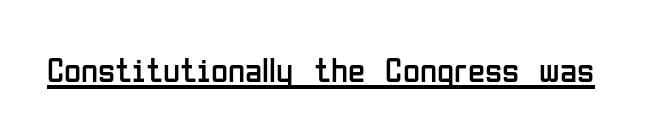
Q: Is the text bold? A: No.
Q: Is the text italic (slanted)? A: No, it is upright.
Q: Is the typeface a serif or a sans-serif typeface? A: Sans-serif.
Q: Is the text underlined? A: Yes.
Q: Is the spacing between letters normal or unusually wide? A: Normal.
Q: Width (condensed, normal, or wide)? A: Condensed.
Q: Stroke contrast? A: Low.
Q: x-height? A: Medium.
Q: Monospaced? A: No.
